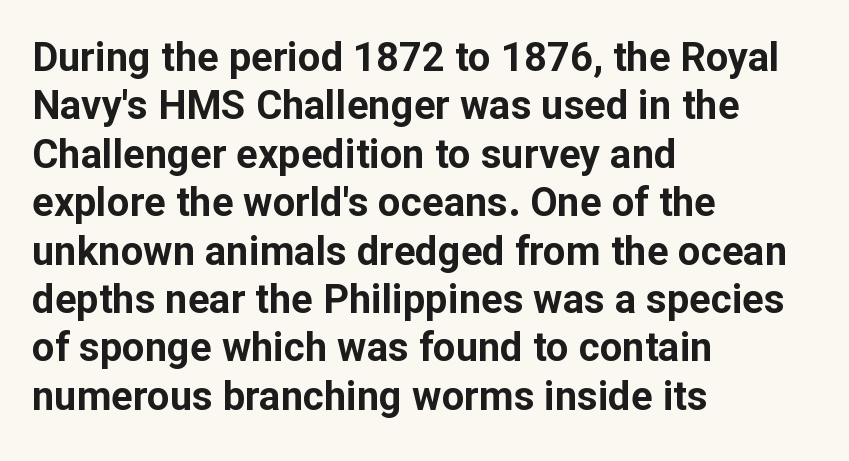
{"serif": "no", "italic": "no", "bold": "yes", "weight": "bold", "width": "normal", "stroke_contrast": "low", "x_height": "medium", "monospaced": "no", "underline": "no", "align": "left", "line_spacing_ratio": 1.21, "letter_spacing": "normal", "letter_spacing_em": 0.0, "glyph_px": 40}
